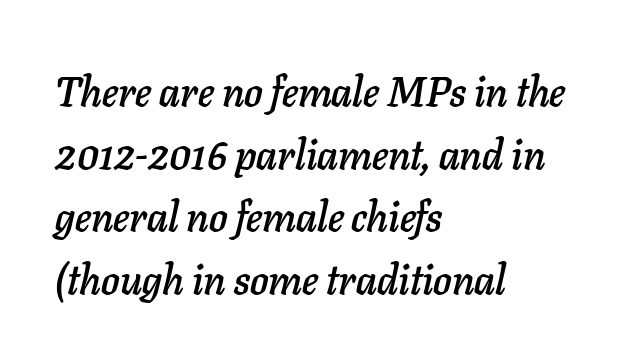
Q: Is the text italic (slanted)? A: Yes, it leans right by about 11 degrees.
Q: Is the text underlined? A: No.
Q: How is the paragraph aligned? A: Left-aligned.
Q: Is the spacing between letters normal or unusually wide? A: Normal.
Q: Is the spacing between lines tight, normal or loose? A: Normal.
Q: Width (condensed, normal, or wide)? A: Normal.
Q: Stroke contrast? A: Low.
Q: x-height? A: Medium.
Q: Monospaced? A: No.
